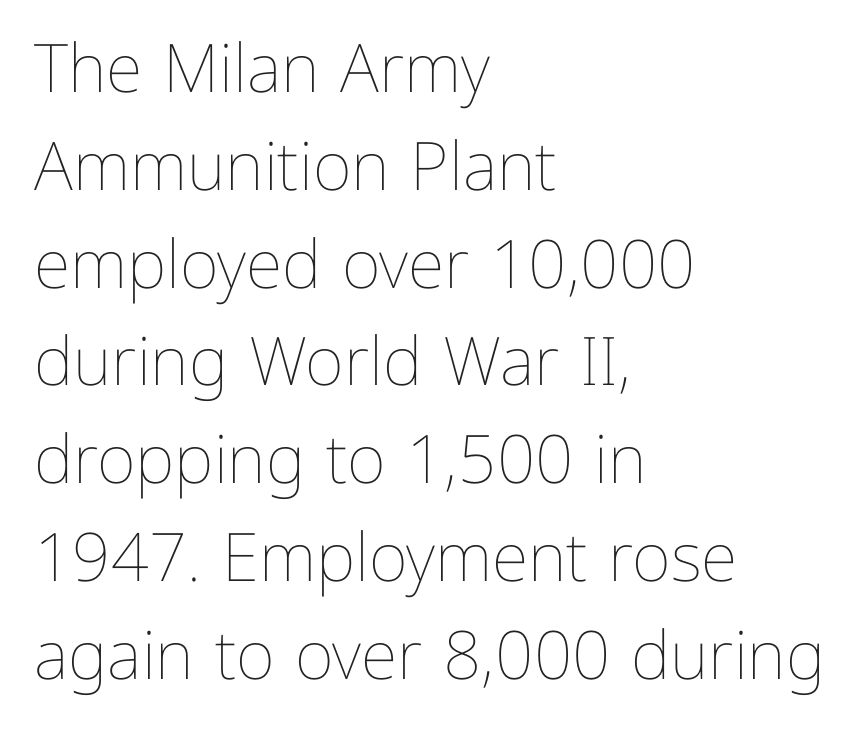
The image shows 67 px thin type, upright; set left-aligned, normal line spacing (1.46x), normal letter spacing, not underlined; low stroke contrast and a medium x-height.
